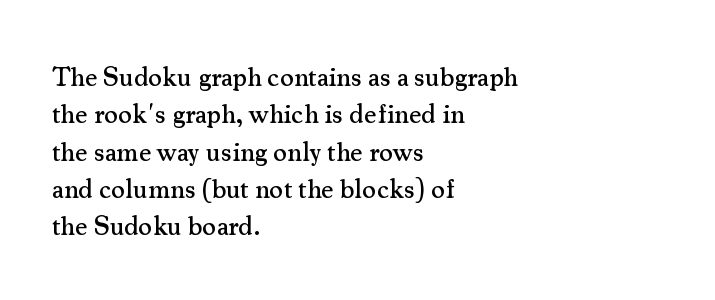
Normally led — the rows are evenly, conventionally spaced. Letter spacing: default. This is the regular roman posture of the typeface. Clear beneath every line of the passage. This rendering uses left alignment, leaving the right contour irregular.
